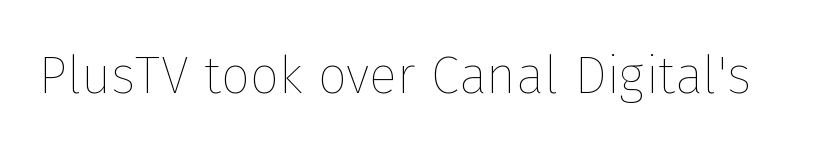
Characters follow at the spacing the type designer built in. You could not count columns in this text — the font is proportionally spaced. No word sits above an underline. Posture: vertical. Stems and bowls with no extra thickness — not bold.
